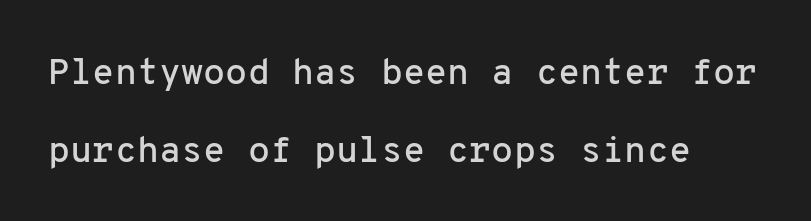
Q: Is the text italic (slanted)? A: No, it is upright.
Q: Is the typeface a serif or a sans-serif typeface? A: Sans-serif.
Q: Is the text underlined? A: No.
Q: How is the paragraph aligned? A: Left-aligned.
Q: Is the spacing between letters normal or unusually wide? A: Normal.
Q: Is the spacing between lines tight, normal or loose? A: Loose.
Q: Width (condensed, normal, or wide)? A: Normal.
Q: Stroke contrast? A: Low.
Q: x-height? A: Medium.
Q: Monospaced? A: Yes.
